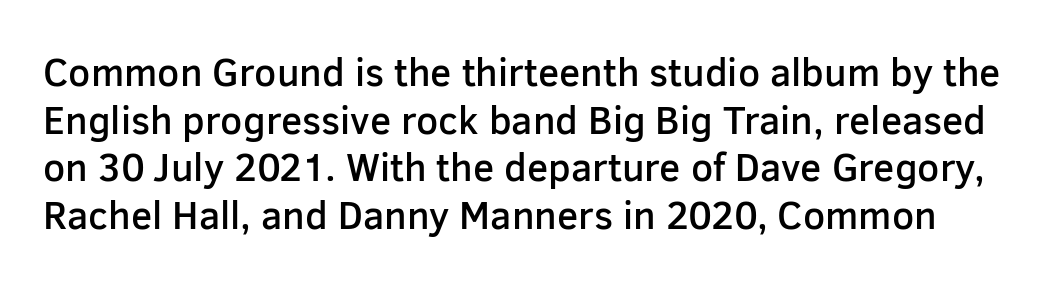
Moderately thickened strokes mark this as semibold type. Letterform terminals end flat and unadorned throughout the passage. The face used here is proportionally spaced, like ordinary book or web type. Tracking value appears to be zero — textbook default spacing.
